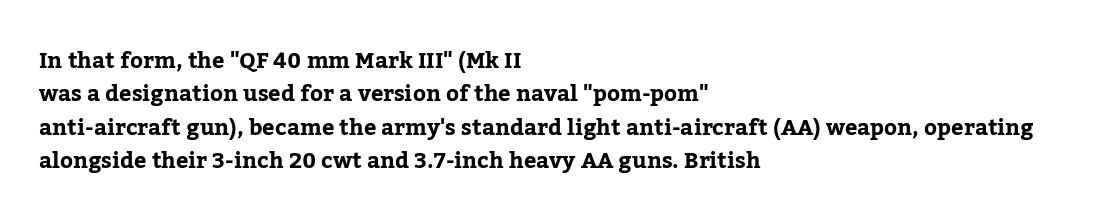
Q: Is the text italic (slanted)? A: No, it is upright.
Q: Is the text underlined? A: No.
Q: How is the paragraph aligned? A: Left-aligned.
Q: Is the spacing between letters normal or unusually wide? A: Normal.
Q: Is the spacing between lines tight, normal or loose? A: Normal.
